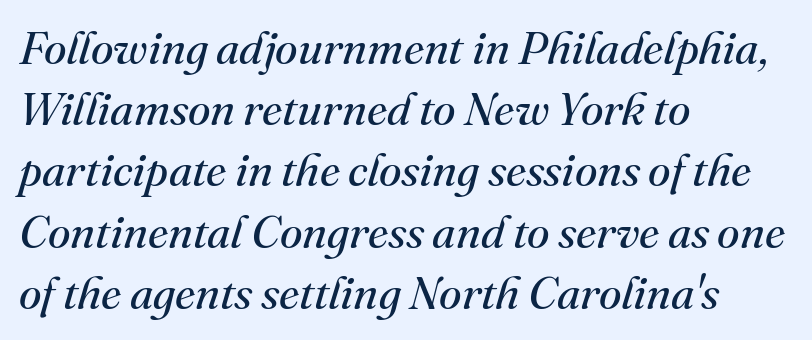
{"serif": "yes", "italic": "yes", "lean": "right", "slant_degrees": 16, "bold": "no", "weight": "regular", "width": "normal", "stroke_contrast": "medium", "x_height": "small", "monospaced": "no", "underline": "no", "align": "left", "line_spacing": "normal", "line_spacing_ratio": 1.33, "letter_spacing": "normal", "letter_spacing_em": 0.0, "glyph_px": 46}
